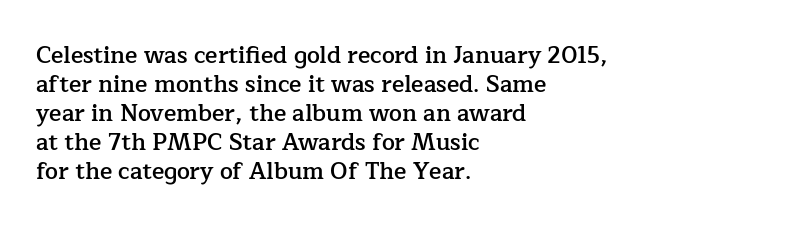
Q: Is the text bold? A: Semi-bold.
Q: Is the text italic (slanted)? A: No, it is upright.
Q: Is the text underlined? A: No.
Q: How is the paragraph aligned? A: Left-aligned.
Q: Is the spacing between letters normal or unusually wide? A: Normal.
Q: Is the spacing between lines tight, normal or loose? A: Normal.
